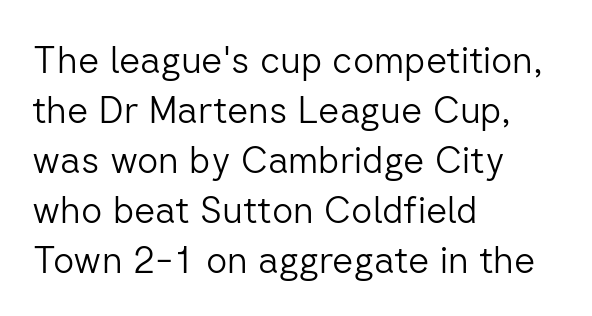
{"serif": "no", "italic": "no", "bold": "no", "weight": "light", "width": "normal", "stroke_contrast": "low", "x_height": "medium", "monospaced": "no", "underline": "no", "align": "left", "line_spacing": "normal", "line_spacing_ratio": 1.35, "letter_spacing": "normal", "letter_spacing_em": 0.0, "glyph_px": 37}
